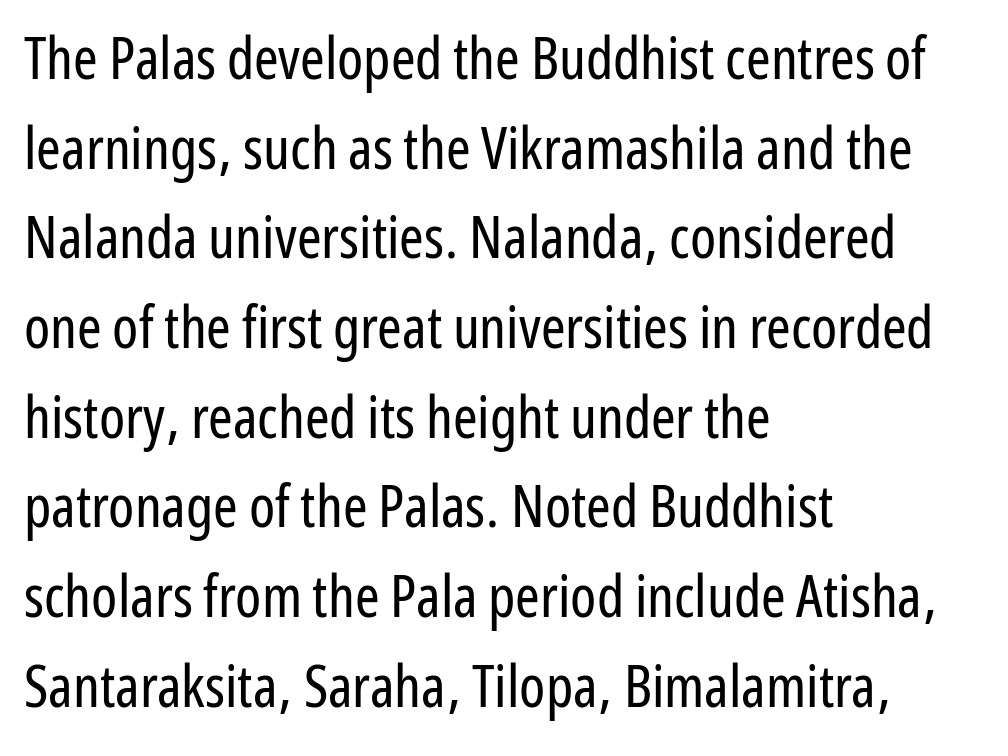
Normally led — the rows are evenly, conventionally spaced. The passage shown is typed in a proportional face where columns would drift. Check under the words: just untouched page. Stroke mass is kept to a normal reading level or below.
